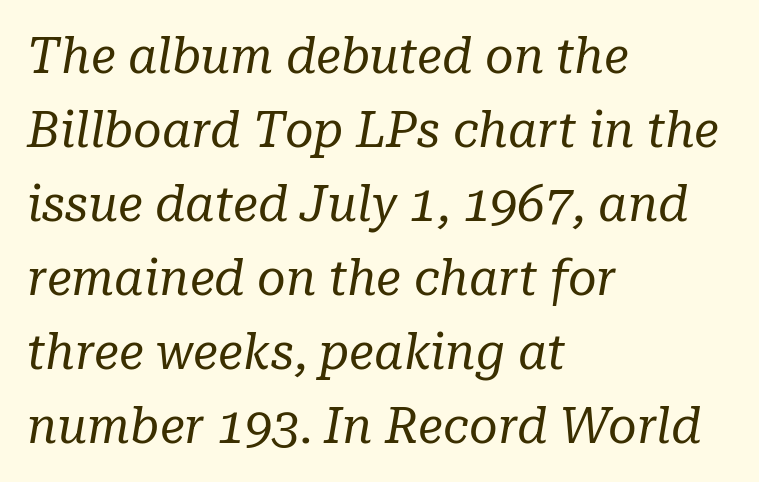
{"serif": "yes", "italic": "yes", "lean": "right", "slant_degrees": 10, "bold": "no", "weight": "regular", "width": "normal", "stroke_contrast": "low", "x_height": "medium", "monospaced": "no", "underline": "no", "align": "left", "line_spacing": "normal", "line_spacing_ratio": 1.51, "letter_spacing": "normal", "letter_spacing_em": 0.0, "glyph_px": 49}
